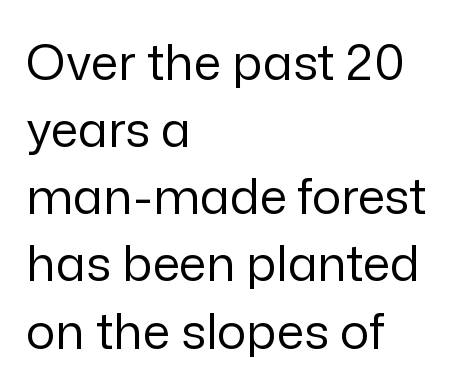
{"serif": "no", "italic": "no", "bold": "no", "weight": "regular", "width": "normal", "stroke_contrast": "low", "x_height": "medium", "monospaced": "no", "underline": "no", "align": "left", "line_spacing": "normal", "line_spacing_ratio": 1.37, "letter_spacing": "normal", "letter_spacing_em": 0.0, "glyph_px": 49}
